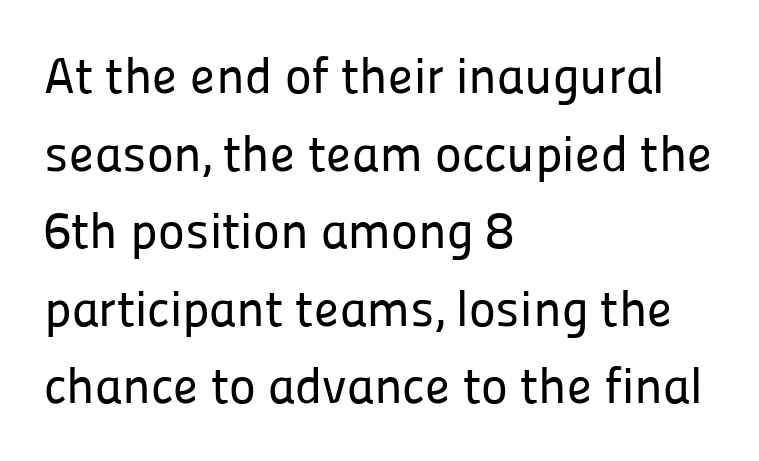
{"serif": "no", "italic": "no", "width": "normal", "stroke_contrast": "low", "x_height": "medium", "monospaced": "no", "underline": "no", "align": "left", "line_spacing": "normal", "line_spacing_ratio": 1.52, "letter_spacing": "normal", "letter_spacing_em": 0.0, "glyph_px": 51}
